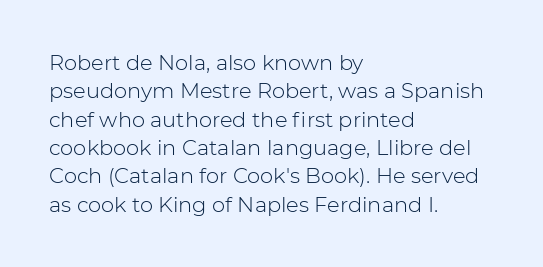
Evenly set lines give the paragraph a standard silhouette. Students, note that the glyphs here touch the page at normal intervals. In terms of posture, this sample is upright. Typeset ragged right — the left edge is the straight one.
